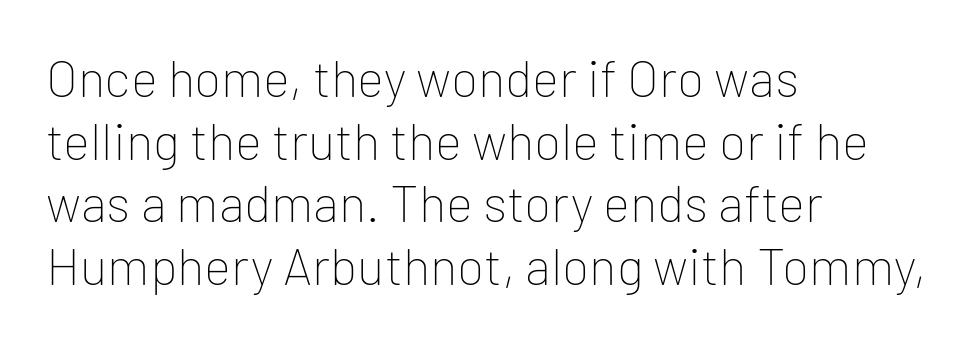
{"serif": "no", "italic": "no", "bold": "no", "weight": "thin", "width": "normal", "stroke_contrast": "low", "x_height": "medium", "monospaced": "no", "underline": "no", "align": "left", "line_spacing_ratio": 1.23, "letter_spacing": "normal", "letter_spacing_em": 0.0, "glyph_px": 51}
